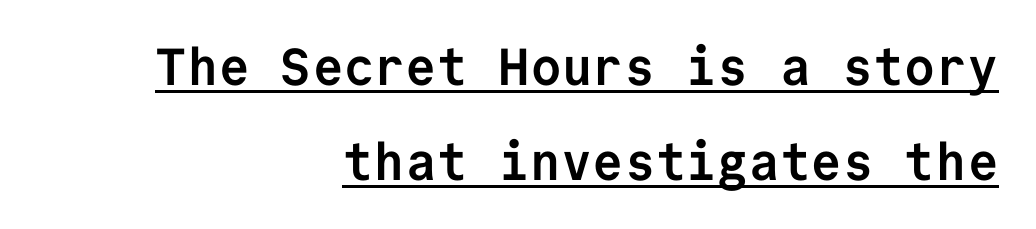
You can see a thin bar hugging the bottom of the glyphs. Caption: multi-line text, flush right, ragged left. To sum up the face: it is a sans, with no serifs. Do the characters align in a grid? Yes, the font is monospaced. Every stem runs plumb, perpendicular to the baseline.
